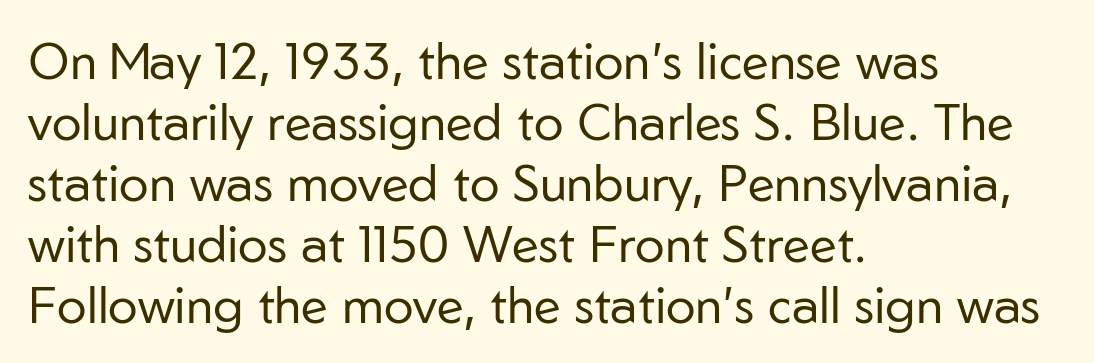
{"serif": "no", "italic": "no", "bold": "no", "weight": "regular", "width": "normal", "stroke_contrast": "low", "x_height": "medium", "monospaced": "no", "underline": "no", "align": "left", "line_spacing_ratio": 1.22, "letter_spacing": "normal", "letter_spacing_em": 0.0, "glyph_px": 50}
